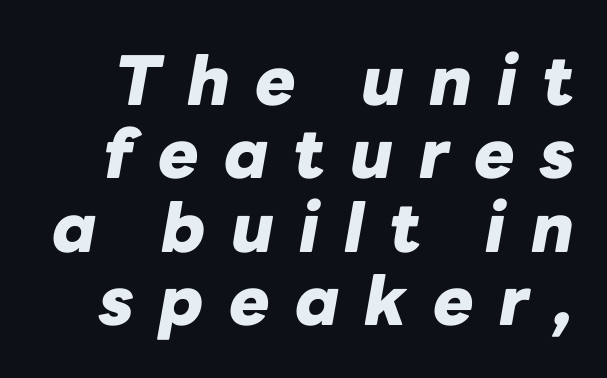
{"italic": "yes", "lean": "right", "slant_degrees": 10, "bold": "yes", "weight": "heavy", "width": "normal", "stroke_contrast": "low", "x_height": "medium", "monospaced": "no", "underline": "no", "line_spacing": "tight", "line_spacing_ratio": 1.08, "letter_spacing": "wide", "letter_spacing_em": 0.37, "glyph_px": 68}
